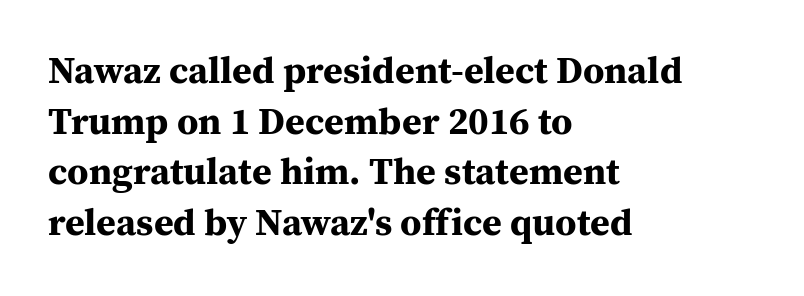
Q: Is the text bold? A: Yes.
Q: Is the text italic (slanted)? A: No, it is upright.
Q: Is the typeface a serif or a sans-serif typeface? A: Serif.
Q: Is the text underlined? A: No.
Q: How is the paragraph aligned? A: Left-aligned.
Q: Is the spacing between letters normal or unusually wide? A: Normal.
Q: Is the spacing between lines tight, normal or loose? A: Normal.
Q: Width (condensed, normal, or wide)? A: Normal.
Q: Stroke contrast? A: Medium.
Q: x-height? A: Medium.
Q: Monospaced? A: No.
